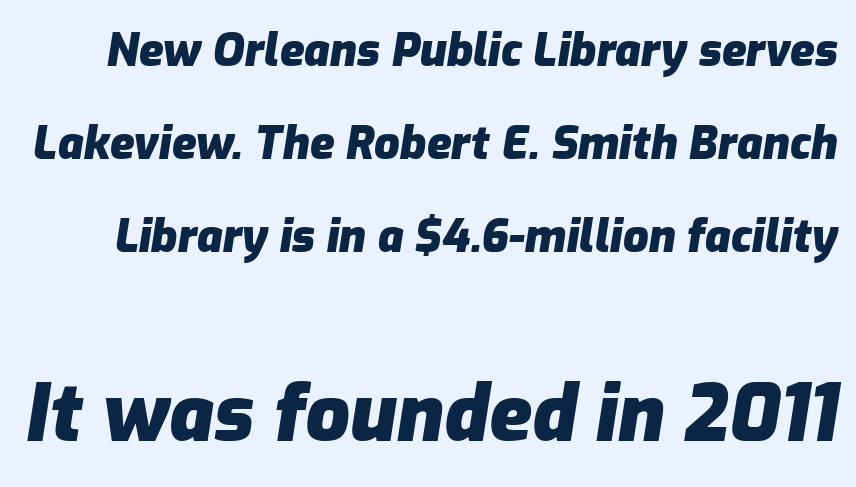
The image shows 78 px heavy type, italic (leaning right); set loose line spacing (2.07x), normal letter spacing, not underlined; the second (bottom) block is 1.73x larger; low stroke contrast and a medium x-height.
